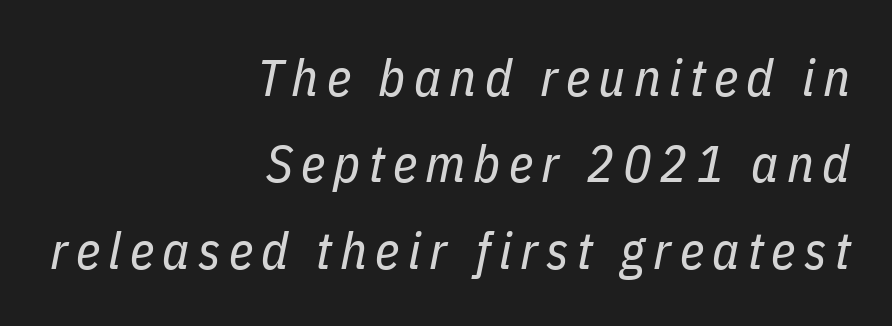
The image shows 52 px regular-weight, condensed type, italic (leaning right); set right-aligned, normal line spacing (1.66x), not underlined; low stroke contrast and a medium x-height.
